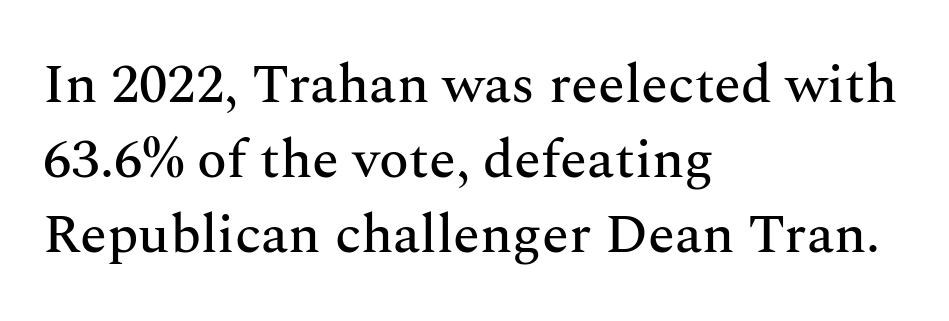
{"serif": "yes", "italic": "no", "width": "normal", "stroke_contrast": "medium", "x_height": "medium", "monospaced": "no", "underline": "no", "align": "left", "line_spacing": "normal", "line_spacing_ratio": 1.36, "letter_spacing": "normal", "letter_spacing_em": 0.0, "glyph_px": 55}
